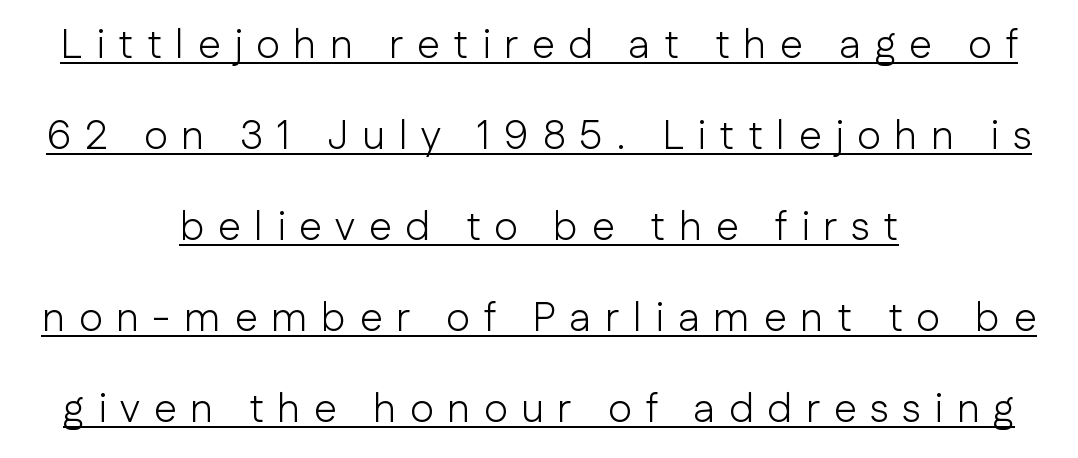
This rendering employs a face without finishing strokes, i.e., a sans-serif. Line starts and ends both wander, symmetrically. This sample carries an underscore along the baseline area. Is there any slant? The stems are plumb. Ink coverage per letter is moderate at most.
